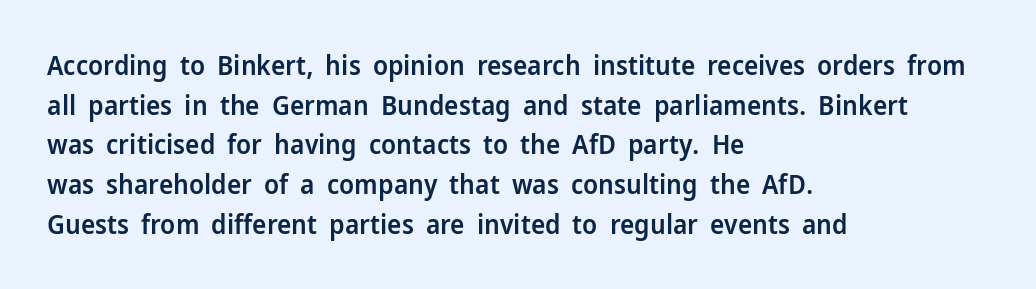
{"italic": "no", "bold": "semi", "underline": "no", "align": "left", "line_spacing": "normal", "line_spacing_ratio": 1.47, "letter_spacing": "normal", "letter_spacing_em": 0.0, "glyph_px": 27}
